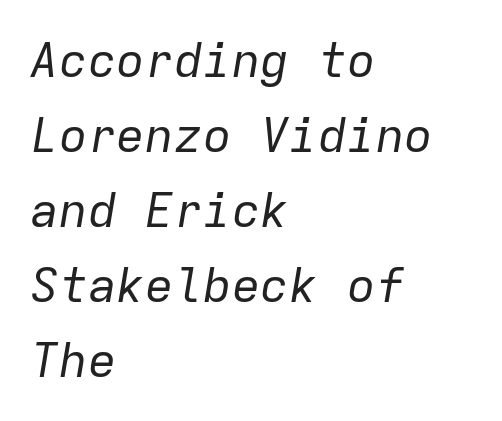
Q: Is the text bold? A: No.
Q: Is the text italic (slanted)? A: Yes, it leans right by about 9 degrees.
Q: Is the text underlined? A: No.
Q: How is the paragraph aligned? A: Left-aligned.
Q: Is the spacing between letters normal or unusually wide? A: Normal.
Q: Is the spacing between lines tight, normal or loose? A: Normal.
Q: Width (condensed, normal, or wide)? A: Normal.
Q: Stroke contrast? A: Low.
Q: x-height? A: Medium.
Q: Monospaced? A: Yes.
